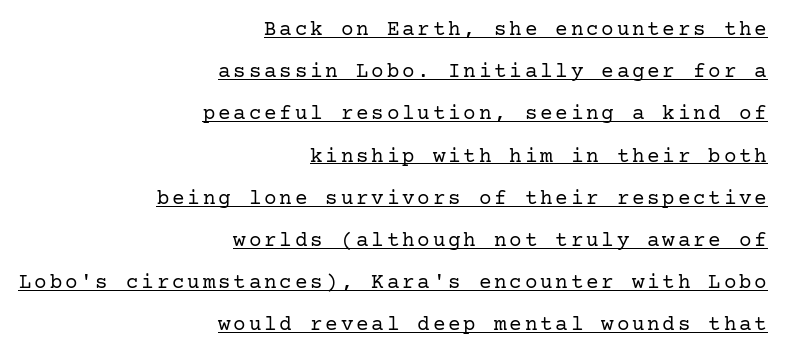
The image shows 21 px text type, upright; set right-aligned, loose line spacing (2.01x), underlined.
